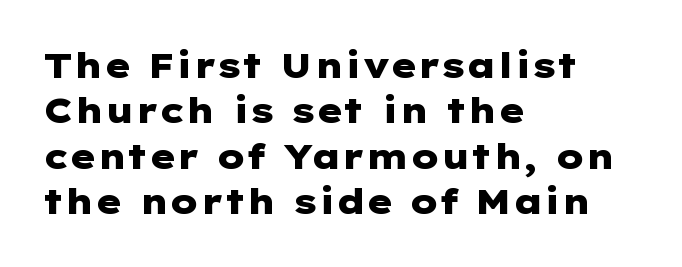
Vertical strokes here are truly vertical. The paragraph has a hard left edge and a soft right edge. Leading matches the norm, producing a regular column. Font category for this specimen: sans-serif. Descender tails drop into unmarked territory.
